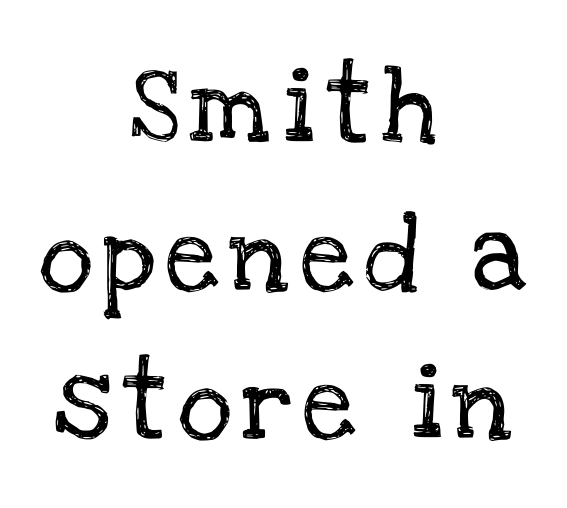
Q: Is the text italic (slanted)? A: No, it is upright.
Q: Is the typeface a serif or a sans-serif typeface? A: Serif.
Q: Is the text underlined? A: No.
Q: How is the paragraph aligned? A: Centered.
Q: Is the spacing between lines tight, normal or loose? A: Loose.
Q: Width (condensed, normal, or wide)? A: Normal.
Q: Stroke contrast? A: Low.
Q: x-height? A: Large.
Q: Monospaced? A: No.
